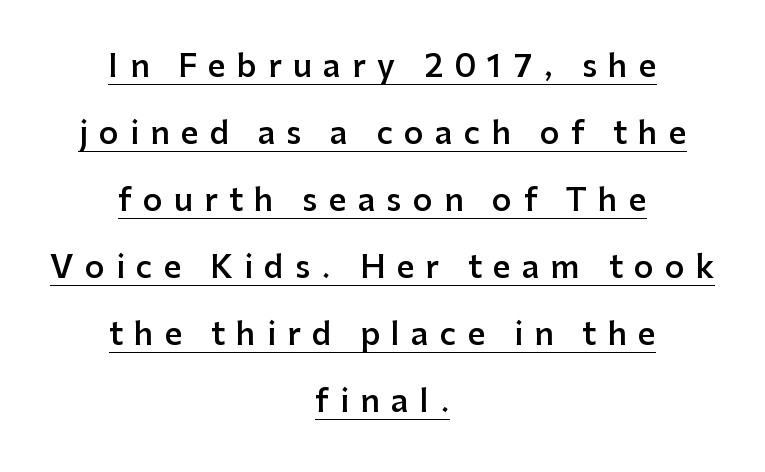
{"serif": "no", "italic": "no", "bold": "semi", "weight": "semibold", "width": "normal", "stroke_contrast": "low", "x_height": "medium", "monospaced": "no", "underline": "yes", "align": "center", "line_spacing": "loose", "line_spacing_ratio": 2.16, "letter_spacing": "wide", "letter_spacing_em": 0.36, "glyph_px": 31}
